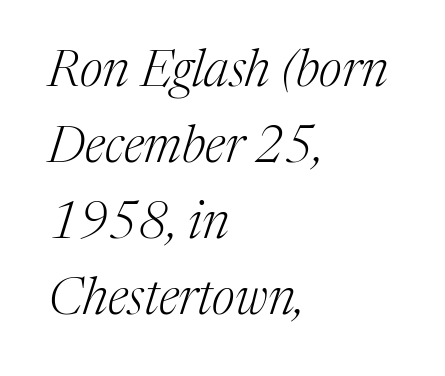
Do the characters align in a grid? No, the font is proportional. Leading: standard. The paragraph shown leans on its left margin. Descenders hang freely into open space. The type is set solid horizontally, with unmodified tracking.
